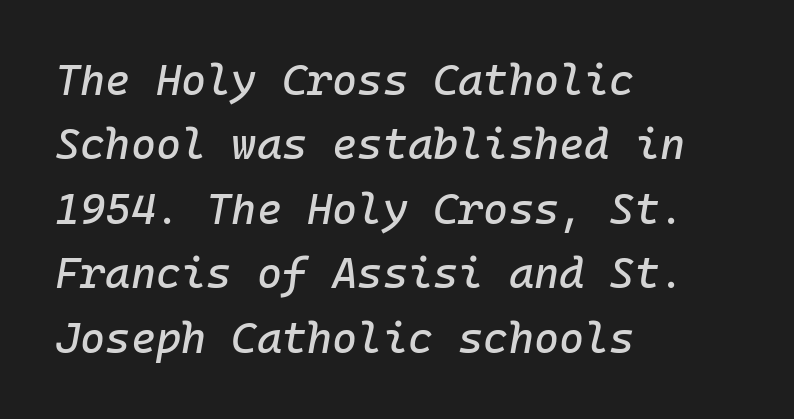
{"italic": "yes", "lean": "right", "slant_degrees": 10, "width": "normal", "stroke_contrast": "low", "x_height": "medium", "monospaced": "yes", "underline": "no", "align": "left", "line_spacing": "normal", "line_spacing_ratio": 1.5, "letter_spacing": "normal", "letter_spacing_em": 0.0, "glyph_px": 43}
